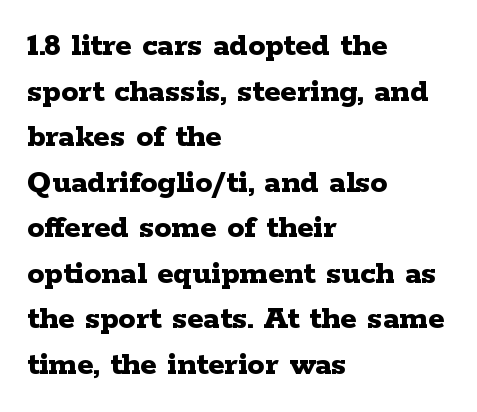
Students, observe: this is what conventionally led text looks like. Short and long lines alike share a common starting point at left. Regarding serifs, this sample has them. The area under the type is left untouched. Here the designer chose a conventional face with non-uniform glyph widths. Characters follow at the spacing the type designer built in.
